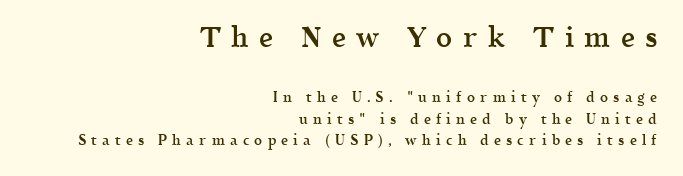
The image shows 28 px semibold serif type, upright; set right-aligned, normal line spacing (1.53x), unusually wide letter spacing (+0.37 em), not underlined; the first (top) block is 2.0x larger; a medium x-height.
